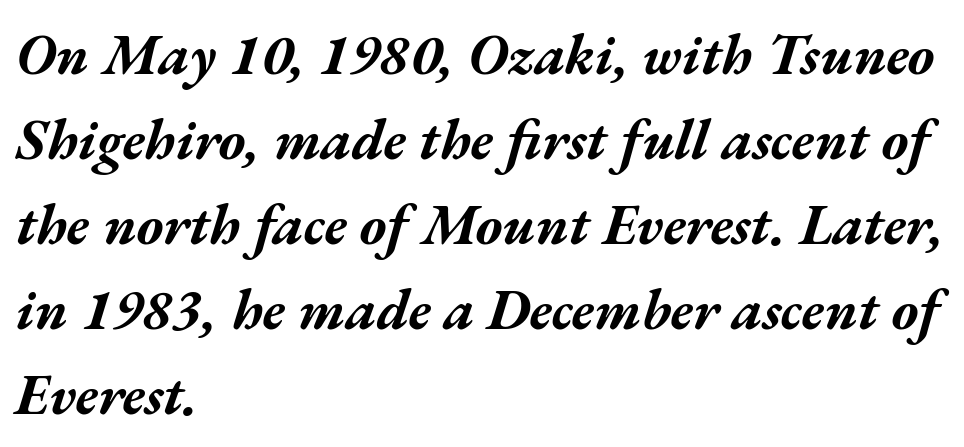
Q: Is the text bold? A: Yes.
Q: Is the text italic (slanted)? A: Yes, it leans right by about 17 degrees.
Q: Is the text underlined? A: No.
Q: How is the paragraph aligned? A: Left-aligned.
Q: Is the spacing between letters normal or unusually wide? A: Normal.
Q: Is the spacing between lines tight, normal or loose? A: Normal.
Q: Width (condensed, normal, or wide)? A: Wide.
Q: Stroke contrast? A: Medium.
Q: x-height? A: Medium.
Q: Monospaced? A: No.
